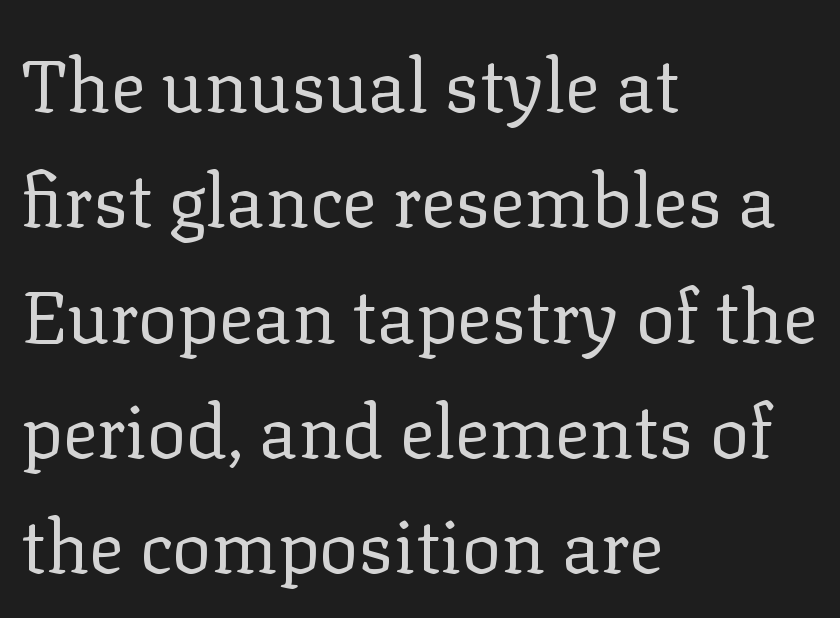
{"serif": "yes", "italic": "no", "bold": "no", "weight": "regular", "width": "normal", "stroke_contrast": "low", "x_height": "medium", "monospaced": "no", "underline": "no", "align": "left", "line_spacing": "normal", "line_spacing_ratio": 1.58, "letter_spacing": "normal", "letter_spacing_em": 0.0, "glyph_px": 73}
